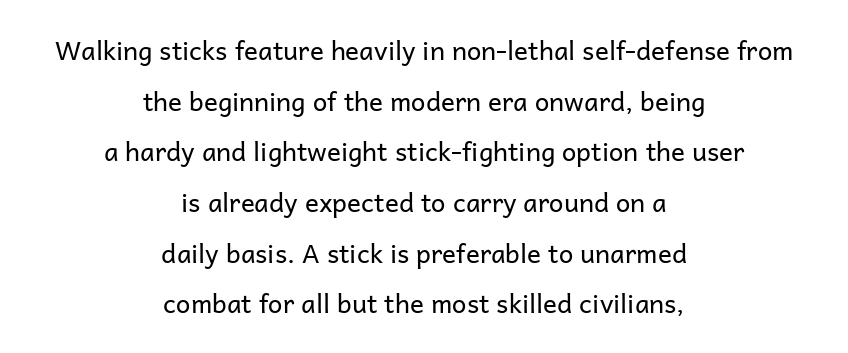
Is the letter spacing exaggerated? No — it looks like the ordinary default. Loosely led — the rows are spread out. The string is rendered with underlining switched off. The characters are drawn with everyday or finer stroke widths. This is the regular roman posture of the typeface.
